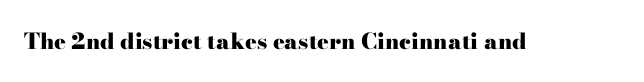
Short note: letters normally spaced. Words float on clear page, feet unadorned. The letters stand upright; this is a roman face. Heavy, bold letterforms.
